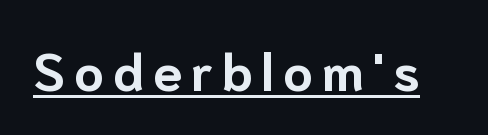
The image shows 52 px bold sans-serif type, upright; set underlined; low stroke contrast and a medium x-height.
